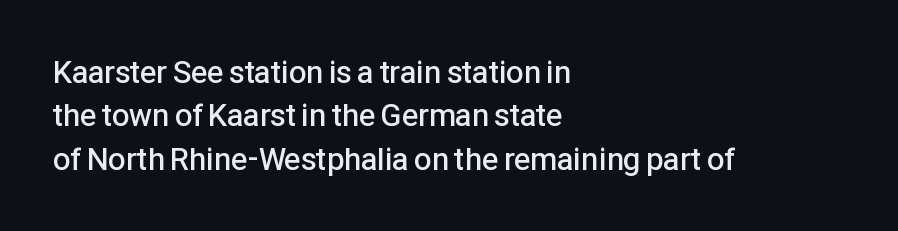
The image shows 31 px semibold sans-serif type, upright; set left-aligned, normal line spacing (1.4x), normal letter spacing, not underlined; low stroke contrast and a medium x-height.
